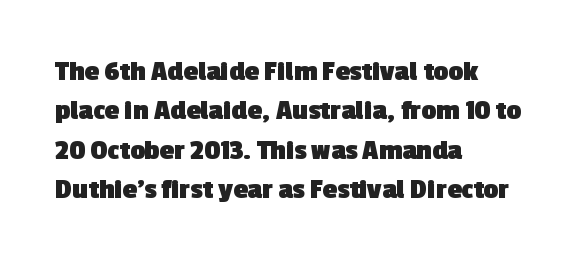
{"serif": "no", "bold": "yes", "weight": "heavy", "width": "normal", "x_height": "medium", "monospaced": "no", "underline": "no", "align": "left", "line_spacing": "normal", "line_spacing_ratio": 1.36, "letter_spacing": "normal", "letter_spacing_em": 0.0, "glyph_px": 29}
